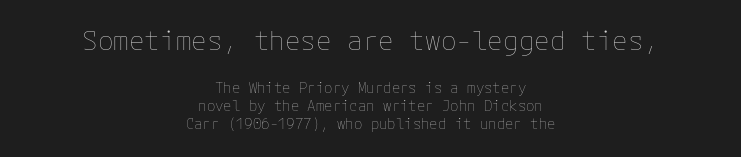
The image shows 26 px text type, upright; set centered, normal line spacing (1.3x), normal letter spacing, not underlined; the first (top) block is 1.86x larger.
